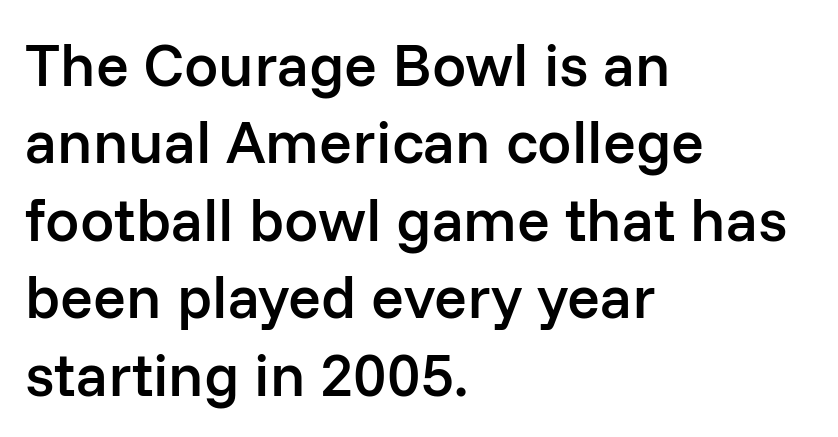
The image shows 61 px semibold sans-serif type, upright; set left-aligned, normal line spacing (1.27x), normal letter spacing, not underlined; low stroke contrast and a medium x-height.
